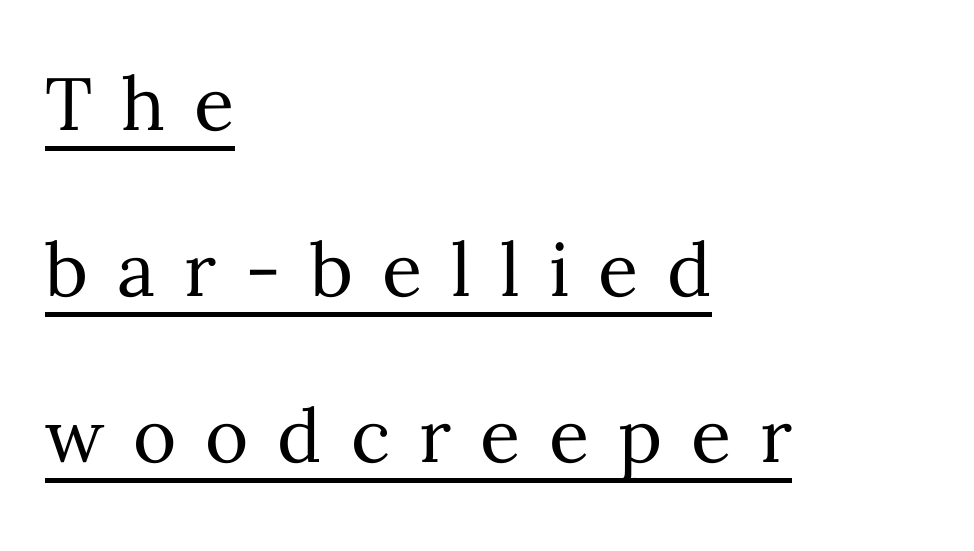
The image shows 74 px regular-weight type, upright; set left-aligned, loose line spacing (2.24x), unusually wide letter spacing (+0.39 em), underlined; medium stroke contrast and a medium x-height.
